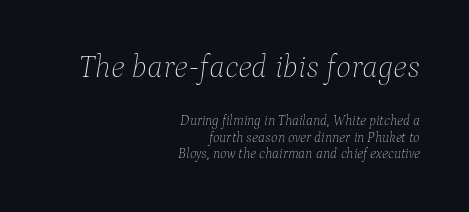
The image shows 32 px thin type, italic (leaning right); set right-aligned, line spacing 1.18x, normal letter spacing, not underlined; the first (top) block is 2.29x larger; low stroke contrast and a medium x-height.
